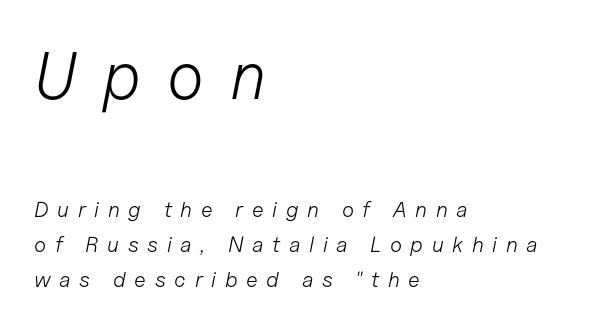
The image shows 67 px light type, italic (leaning right); set left-aligned, normal line spacing (1.6x), unusually wide letter spacing (+0.39 em), not underlined; the first (top) block is 3.05x larger; low stroke contrast and a medium x-height.
